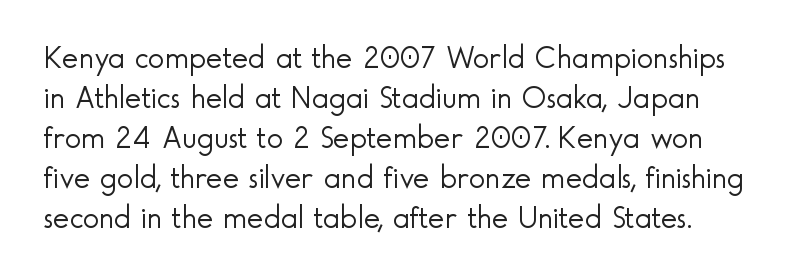
Unmarked baselines from the first word to the last. Evenly set lines give the paragraph a standard silhouette. The glyphs in this specimen are sans serif. No extra tracking has been applied to these lines. Ordinary non-slanted type is in use. No extra ink here — the face is not bold.
